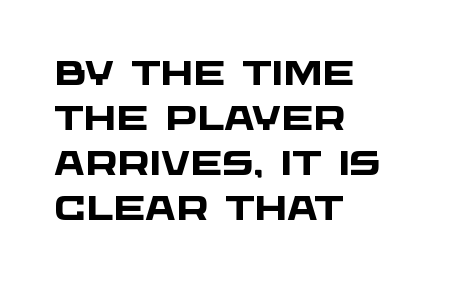
{"serif": "no", "bold": "yes", "weight": "heavy", "width": "wide", "stroke_contrast": "low", "x_height": "large", "monospaced": "no", "underline": "no", "align": "left", "line_spacing": "normal", "line_spacing_ratio": 1.32, "letter_spacing": "normal", "letter_spacing_em": 0.0, "glyph_px": 34}
